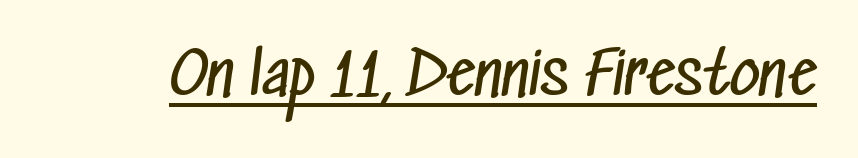
{"serif": "no", "bold": "no", "weight": "regular", "width": "condensed", "stroke_contrast": "low", "x_height": "medium", "monospaced": "no", "underline": "yes", "letter_spacing": "normal", "letter_spacing_em": 0.0, "glyph_px": 58}
